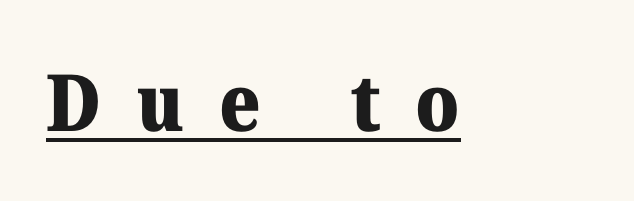
{"serif": "yes", "italic": "no", "bold": "yes", "weight": "heavy", "width": "normal", "stroke_contrast": "medium", "x_height": "medium", "monospaced": "no", "underline": "yes", "letter_spacing": "wide", "letter_spacing_em": 0.44, "glyph_px": 79}
